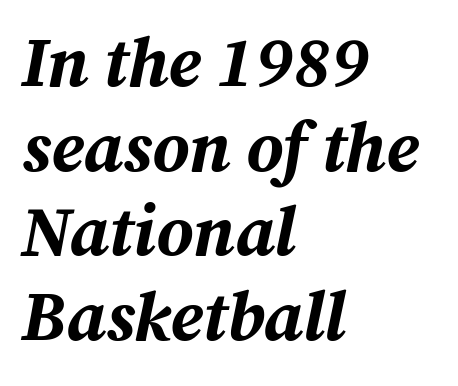
The image shows 70 px bold type, italic (leaning right); set left-aligned, line spacing 1.21x, normal letter spacing, not underlined; medium stroke contrast and a medium x-height.
